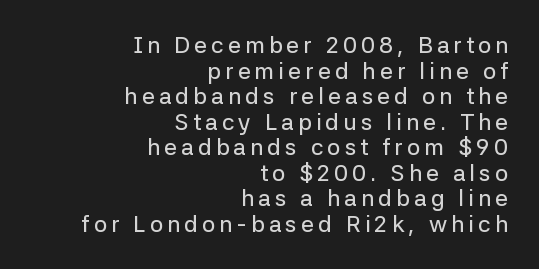
Q: Is the text italic (slanted)? A: No, it is upright.
Q: Is the text underlined? A: No.
Q: How is the paragraph aligned? A: Right-aligned.
Q: Is the spacing between lines tight, normal or loose? A: Tight.
